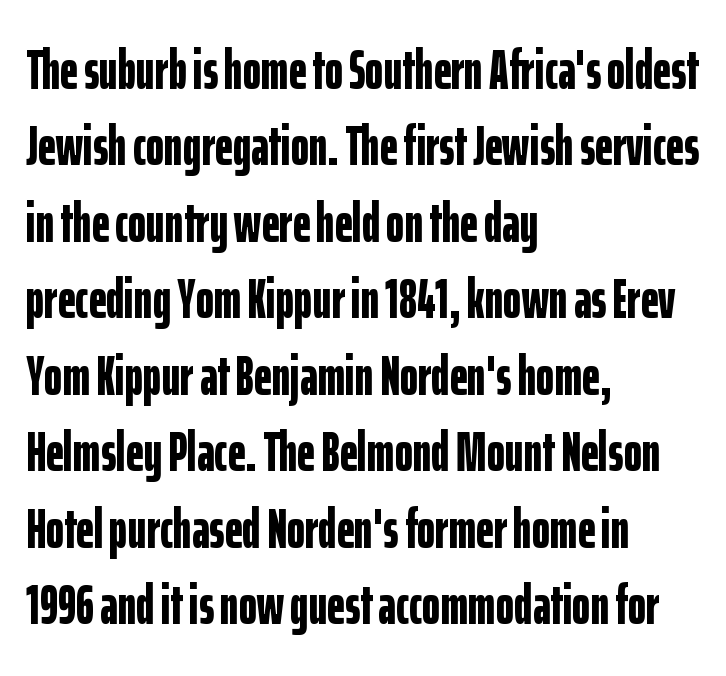
The font family rendered here belongs to the sans-serif group. If you measured baseline to baseline, you'd find a middling distance. Compared with a centered layout, this one pins lines to the left instead. Character widths vary here, with narrow letters taking less room than wide ones. The zone under the glyphs is completely vacant. How are the letters spaced? Ordinarily, with no added tracking.
